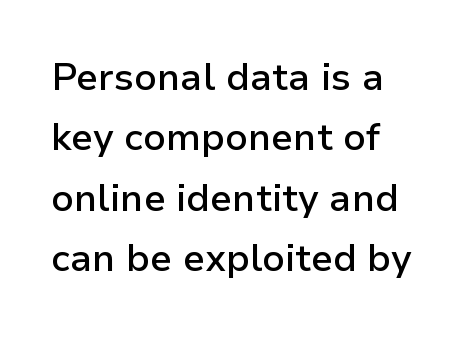
{"serif": "no", "italic": "no", "bold": "semi", "weight": "semibold", "width": "normal", "stroke_contrast": "low", "x_height": "medium", "monospaced": "no", "underline": "no", "line_spacing": "normal", "line_spacing_ratio": 1.59, "letter_spacing": "normal", "letter_spacing_em": 0.0, "glyph_px": 38}
